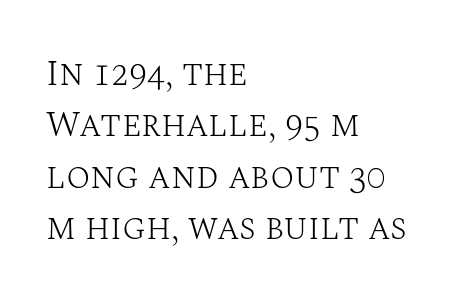
{"serif": "yes", "italic": "no", "bold": "no", "weight": "light", "width": "normal", "stroke_contrast": "medium", "x_height": "large", "monospaced": "no", "underline": "no", "align": "left", "line_spacing": "normal", "line_spacing_ratio": 1.43, "letter_spacing": "normal", "letter_spacing_em": 0.0, "glyph_px": 36}
